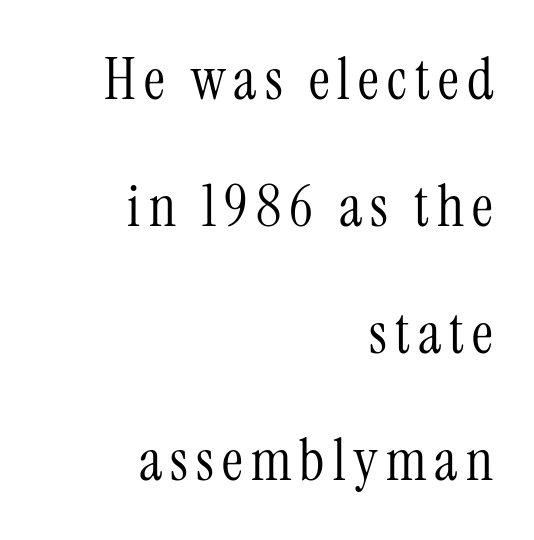
The image shows 58 px light, condensed serif type, upright; set right-aligned, loose line spacing (2.19x), not underlined; medium stroke contrast and a medium x-height.
